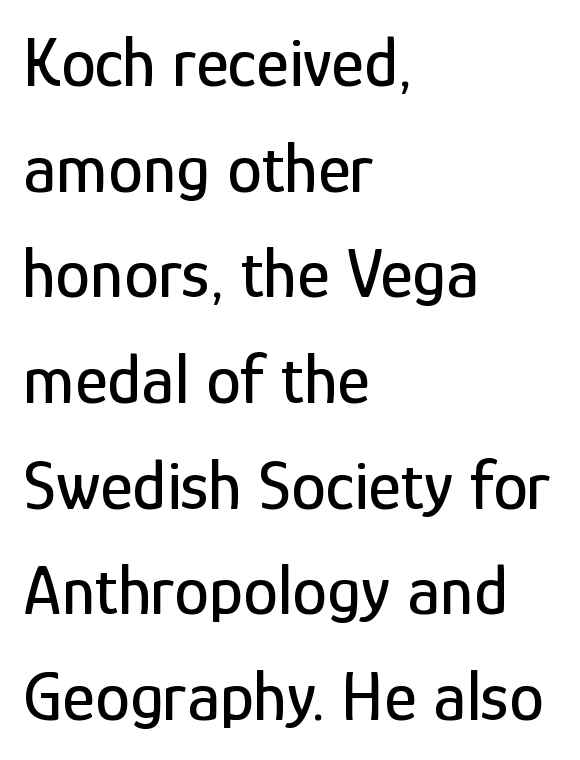
Q: Is the text italic (slanted)? A: No, it is upright.
Q: Is the typeface a serif or a sans-serif typeface? A: Sans-serif.
Q: Is the text underlined? A: No.
Q: How is the paragraph aligned? A: Left-aligned.
Q: Is the spacing between letters normal or unusually wide? A: Normal.
Q: Is the spacing between lines tight, normal or loose? A: Normal.
Q: Width (condensed, normal, or wide)? A: Condensed.
Q: Stroke contrast? A: Low.
Q: x-height? A: Medium.
Q: Monospaced? A: No.
